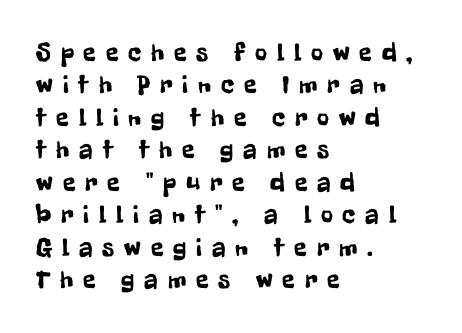
The image shows 26 px text type, upright; set left-aligned, normal line spacing (1.25x), unusually wide letter spacing (+0.38 em), not underlined.
